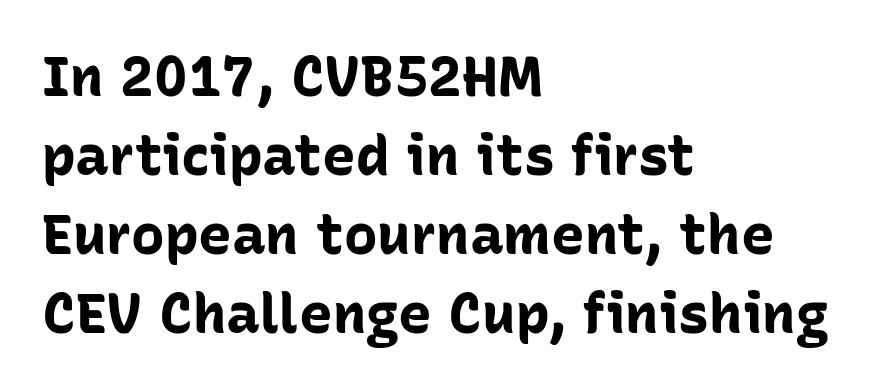
Ascenders rise straight up at ninety degrees. Line starts are locked; line ends wander. Glyph-to-glyph distance matches everyday printed text. Honestly, the row spacing looks completely unremarkable. Set as a true bold cut, around the 700 mark.
